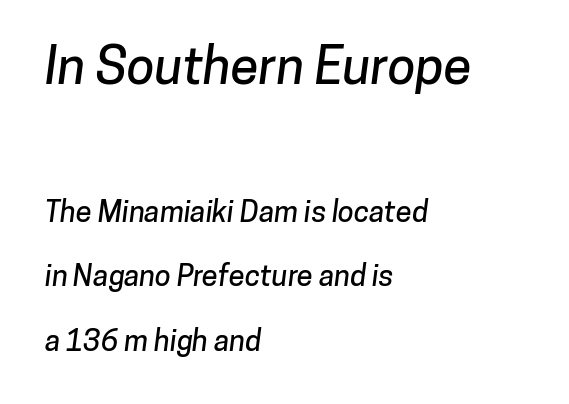
The image shows 51 px sans-serif type; set left-aligned, loose line spacing (2.23x), normal letter spacing, not underlined; the first (top) block is 1.76x larger; low stroke contrast and a medium x-height.
